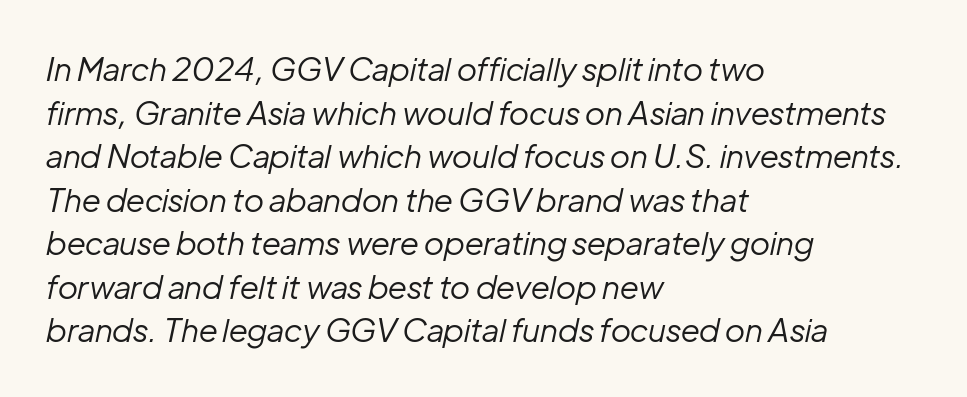
{"italic": "yes", "lean": "right", "slant_degrees": 12, "bold": "no", "weight": "regular", "width": "normal", "stroke_contrast": "low", "x_height": "medium", "monospaced": "no", "underline": "no", "align": "left", "line_spacing": "normal", "line_spacing_ratio": 1.36, "letter_spacing": "normal", "letter_spacing_em": 0.0, "glyph_px": 32}
